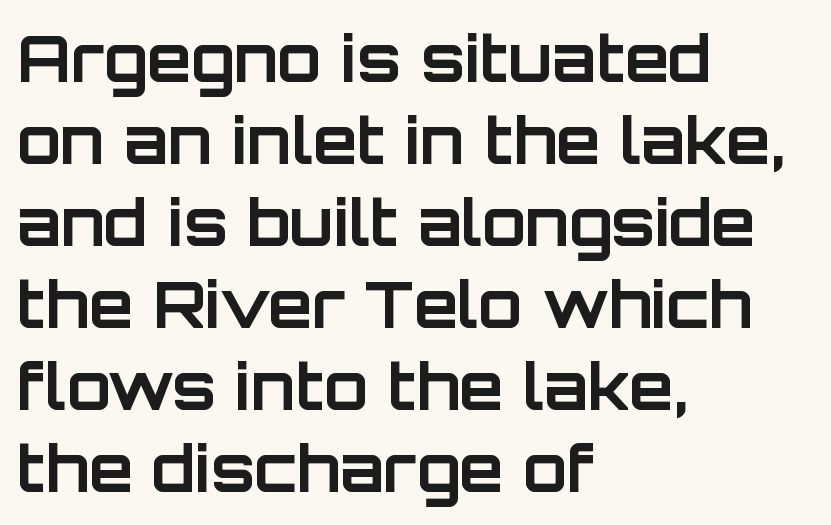
The image shows 64 px bold sans-serif type, upright; set left-aligned, normal line spacing (1.28x), normal letter spacing, not underlined; low stroke contrast and a large x-height.
